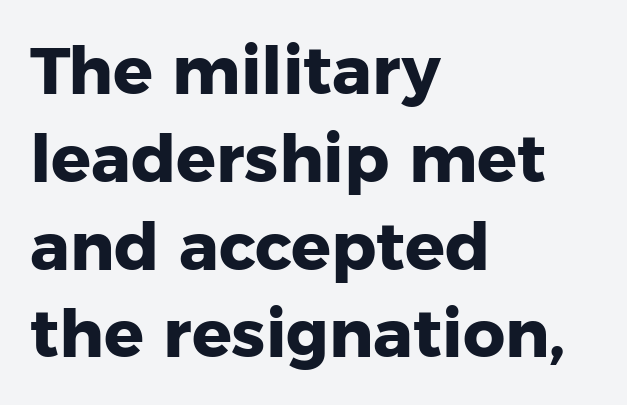
The image shows 66 px heavy sans-serif type, upright; set left-aligned, normal line spacing (1.33x), normal letter spacing, not underlined; low stroke contrast and a medium x-height.
